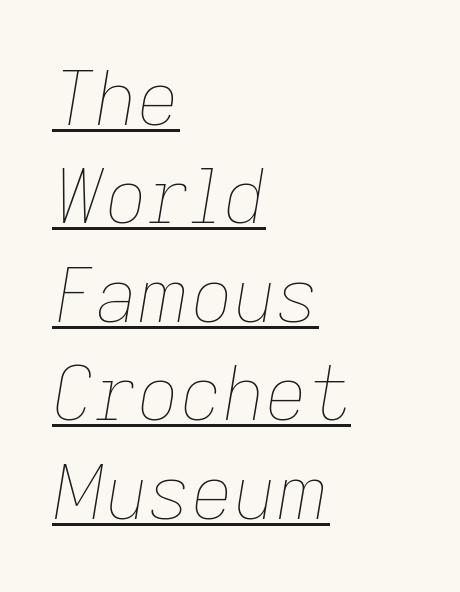
Glance below the letters and you will spot a drawn line. Successive baselines arrive at the customary interval. Left-aligned paragraph, ragged on the right. Weight: regular or lighter. Nothing unusual about the tracking: characters are spaced as the font intends.
